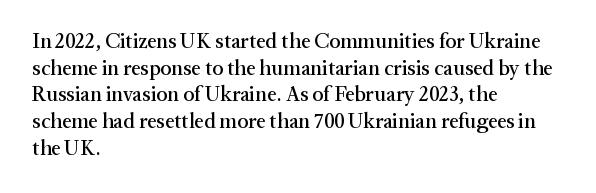
The image shows 21 px text type, upright; set left-aligned, normal line spacing (1.27x), normal letter spacing, not underlined.
